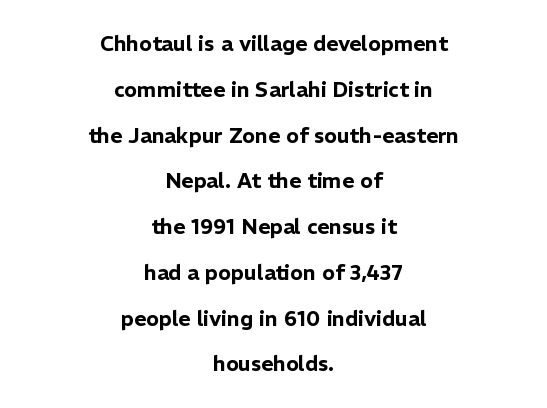
The image shows 21 px text type, upright; set centered, loose line spacing (2.18x), normal letter spacing, not underlined.
